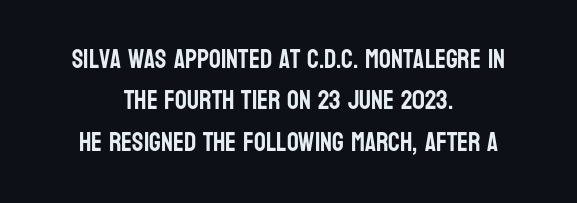
Rendered with straight, roman letterforms. Neither beginnings nor endings align; midpoints do. Rows of type keep a routine distance in the vertical direction. The letters sit at their default tracking, neither squeezed nor spread.
